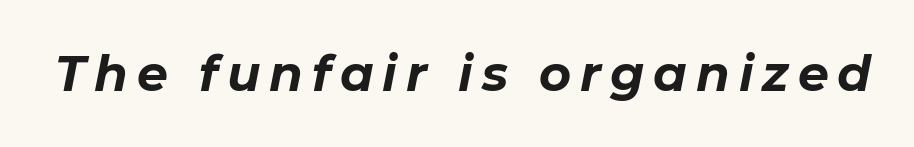
Q: Is the text bold? A: Yes.
Q: Is the text italic (slanted)? A: Yes, it leans right by about 11 degrees.
Q: Is the text underlined? A: No.
Q: Width (condensed, normal, or wide)? A: Normal.
Q: Stroke contrast? A: Low.
Q: x-height? A: Medium.
Q: Monospaced? A: No.
